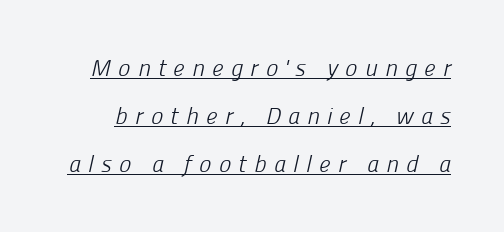
Q: Is the text bold? A: No.
Q: Is the text underlined? A: Yes.
Q: Is the spacing between letters normal or unusually wide? A: Unusually wide.
Q: Is the spacing between lines tight, normal or loose? A: Loose.
